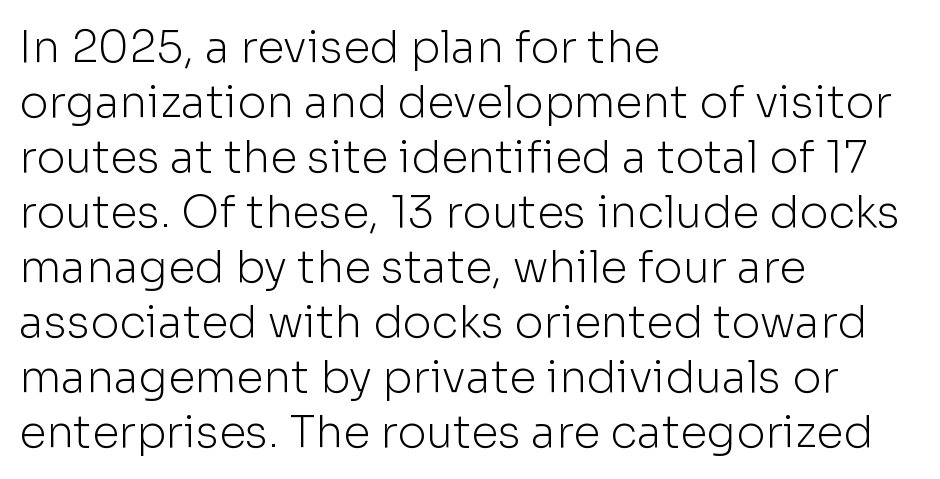
The image shows 44 px light sans-serif type, upright; set left-aligned, normal line spacing (1.25x), normal letter spacing, not underlined; low stroke contrast and a medium x-height.
